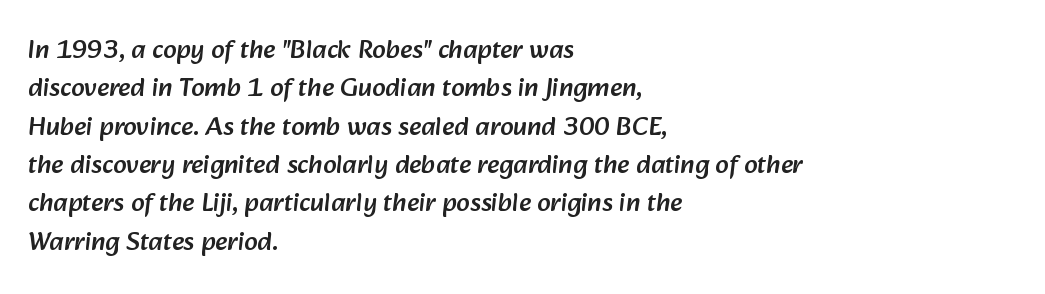
The image shows 27 px text type; set left-aligned, normal line spacing (1.42x), normal letter spacing, not underlined.
